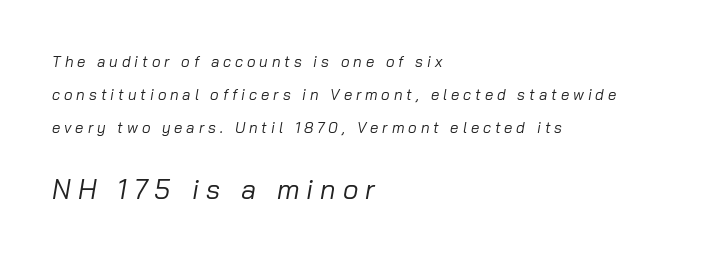
The image shows 27 px text type, italic (leaning right); set left-aligned, loose line spacing (2.19x), unusually wide letter spacing (+0.26 em), not underlined; the second (bottom) block is 1.8x larger.
